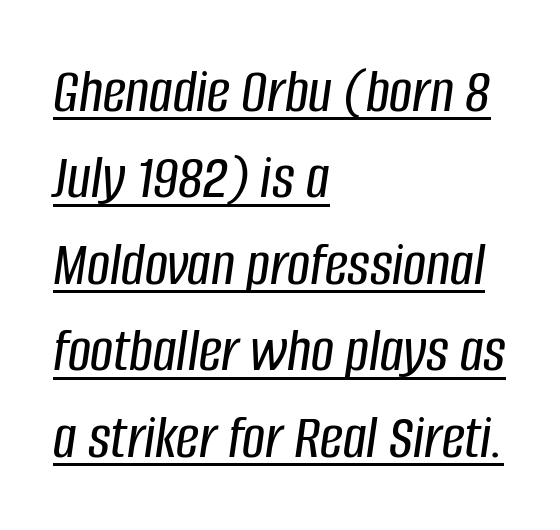
Is the letter spacing exaggerated? No — it looks like the ordinary default. A student would call this left alignment; a typographer would say flush left, rag right. Think of a printed novel: that variable character pitch is what you see here. Each new line begins a customary step beneath the previous one.
